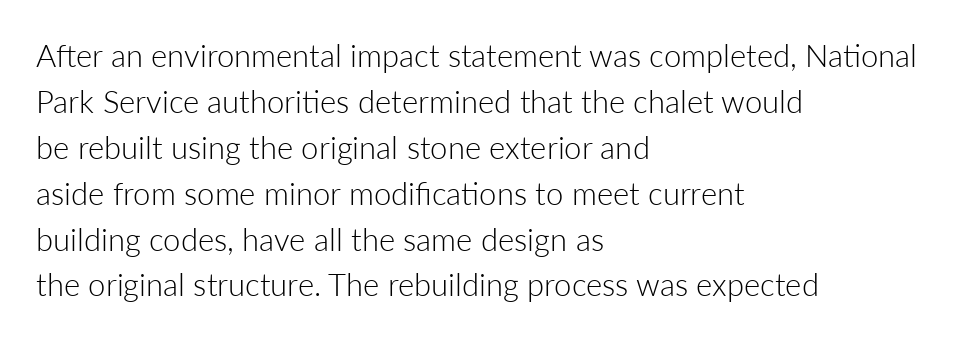
Q: Is the text bold? A: No.
Q: Is the text italic (slanted)? A: No, it is upright.
Q: Is the typeface a serif or a sans-serif typeface? A: Sans-serif.
Q: Is the text underlined? A: No.
Q: How is the paragraph aligned? A: Left-aligned.
Q: Is the spacing between letters normal or unusually wide? A: Normal.
Q: Is the spacing between lines tight, normal or loose? A: Normal.
Q: Width (condensed, normal, or wide)? A: Normal.
Q: Stroke contrast? A: Low.
Q: x-height? A: Medium.
Q: Monospaced? A: No.
